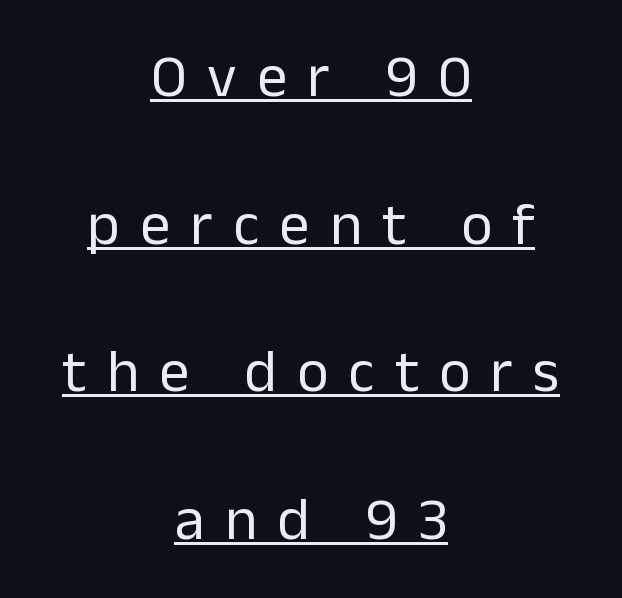
The image shows 60 px regular-weight sans-serif type, upright; set centered, loose line spacing (2.46x), unusually wide letter spacing (+0.34 em), underlined; low stroke contrast and a medium x-height.
